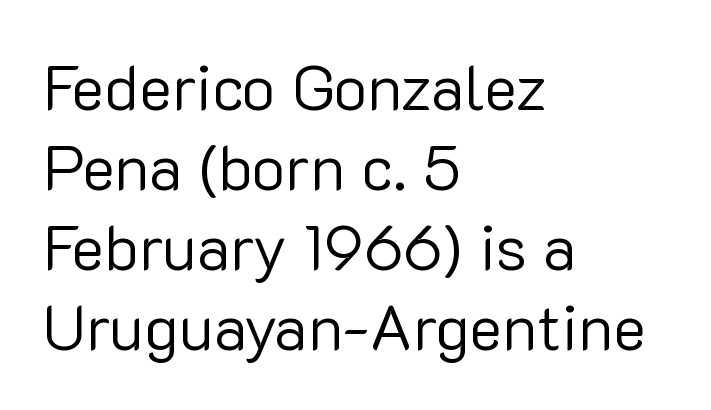
{"serif": "no", "italic": "no", "bold": "no", "weight": "regular", "width": "normal", "stroke_contrast": "low", "x_height": "medium", "monospaced": "no", "underline": "no", "align": "left", "line_spacing": "normal", "line_spacing_ratio": 1.27, "letter_spacing": "normal", "letter_spacing_em": 0.0, "glyph_px": 63}
